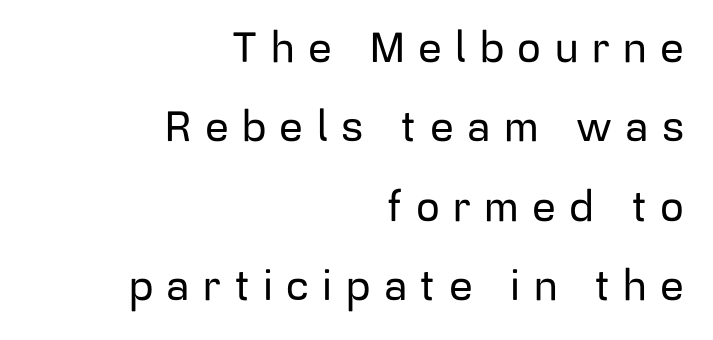
The image shows 42 px sans-serif type, upright; set right-aligned, line spacing 1.89x, unusually wide letter spacing (+0.32 em), not underlined; low stroke contrast and a medium x-height.
